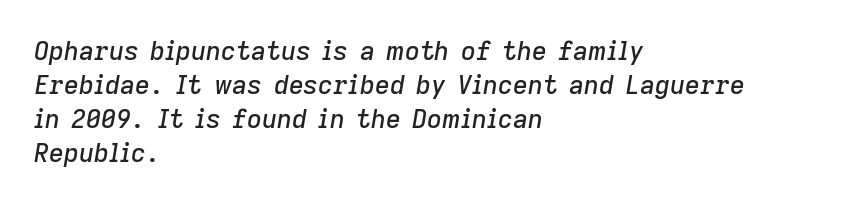
The image shows 26 px text type, italic (leaning right); set left-aligned, normal line spacing (1.31x), normal letter spacing, not underlined.
